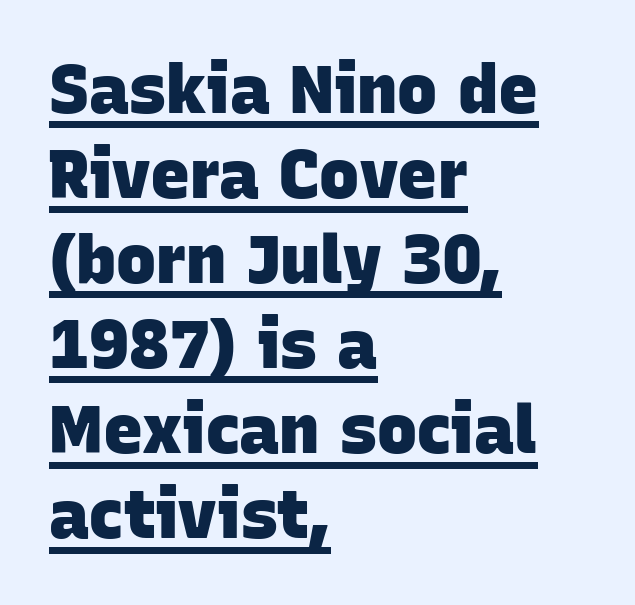
Line beginnings align vertically; line endings do not. These characters rest on top of a visible drawn line. Between one letter and the next there's only the usual sliver of space. Grotesque or geometric, the face here clearly has no serifs. The sample has been set heavy, in full bold. Whoever set this chose a conventional vertical rhythm.
